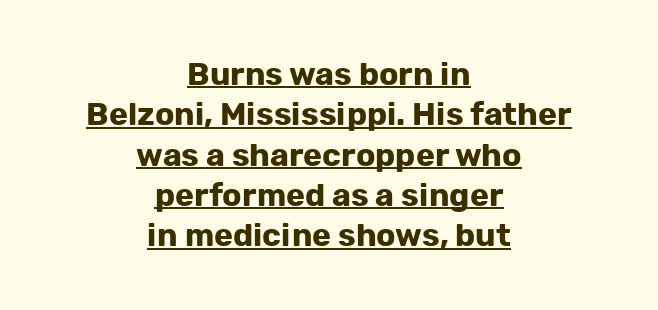
{"serif": "no", "italic": "no", "bold": "yes", "weight": "bold", "width": "normal", "stroke_contrast": "low", "x_height": "medium", "monospaced": "no", "underline": "yes", "align": "center", "line_spacing": "normal", "line_spacing_ratio": 1.26, "letter_spacing": "normal", "letter_spacing_em": 0.0, "glyph_px": 32}
